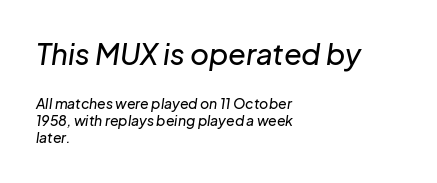
Q: Is the text italic (slanted)? A: Yes, it leans right by about 8 degrees.
Q: Is the text underlined? A: No.
Q: How is the paragraph aligned? A: Left-aligned.
Q: Is the spacing between letters normal or unusually wide? A: Normal.
Q: Which block of text is set in a larger size, the first (top) or the second (bottom)? A: The first (top) one.
Q: Width (condensed, normal, or wide)? A: Normal.
Q: Stroke contrast? A: Low.
Q: x-height? A: Medium.
Q: Monospaced? A: No.
